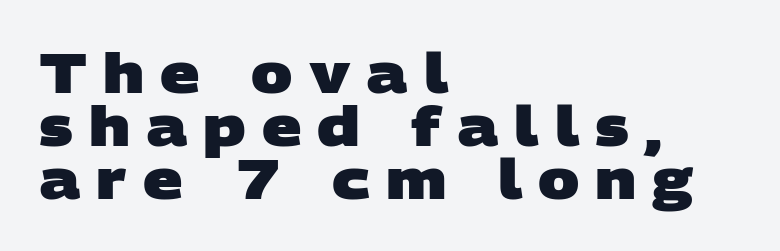
The image shows 55 px heavy, wide sans-serif type; set left-aligned, tight line spacing (0.96x), unusually wide letter spacing (+0.29 em), not underlined; low stroke contrast and a large x-height.
